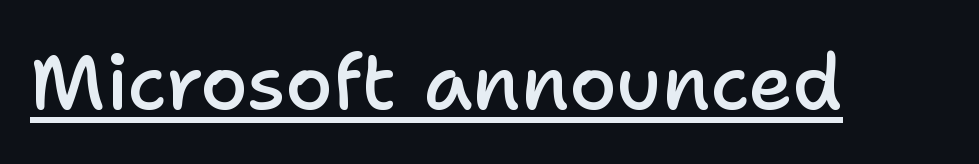
Q: Is the text bold? A: Semi-bold.
Q: Is the text italic (slanted)? A: No, it is upright.
Q: Is the typeface a serif or a sans-serif typeface? A: Sans-serif.
Q: Is the text underlined? A: Yes.
Q: Is the spacing between letters normal or unusually wide? A: Normal.
Q: Width (condensed, normal, or wide)? A: Normal.
Q: Stroke contrast? A: Low.
Q: x-height? A: Medium.
Q: Monospaced? A: No.
